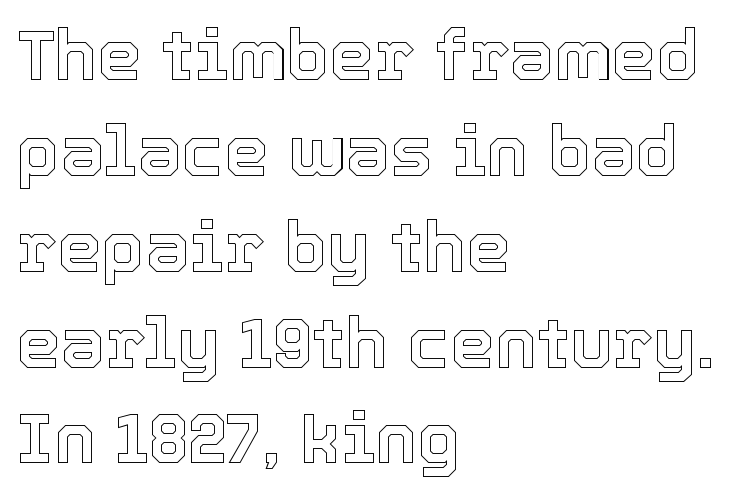
{"italic": "no", "width": "normal", "x_height": "medium", "monospaced": "no", "underline": "no", "align": "left", "line_spacing": "normal", "line_spacing_ratio": 1.35, "letter_spacing": "normal", "letter_spacing_em": 0.0, "glyph_px": 71}
